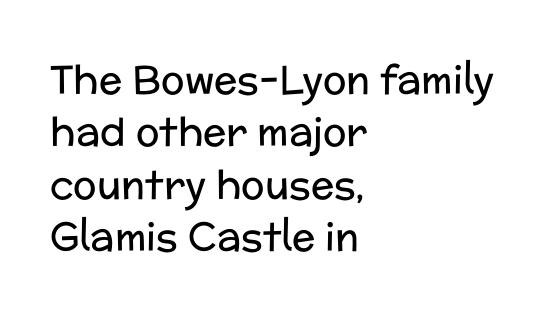
{"serif": "no", "italic": "no", "bold": "no", "weight": "regular", "width": "normal", "stroke_contrast": "low", "x_height": "medium", "monospaced": "no", "underline": "no", "align": "left", "line_spacing": "normal", "line_spacing_ratio": 1.34, "letter_spacing": "normal", "letter_spacing_em": 0.0, "glyph_px": 39}
